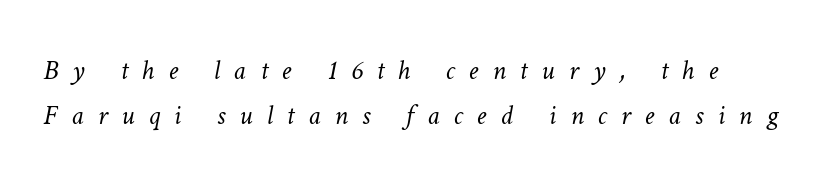
If you measured baseline to baseline, you'd find a middling distance. The letterforms stand isolated, each surrounded by extra space. Descenders hang freely into open space. A student would call this left alignment; a typographer would say flush left, rag right. The letters advance in unequal steps, a hallmark of proportional type. Bold? No — there's no thickening of the strokes.
